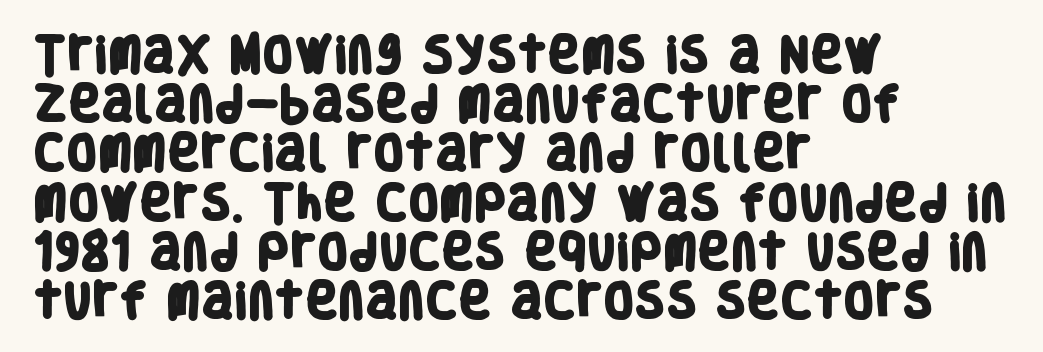
The image shows 40 px heavy, condensed sans-serif type; set left-aligned, line spacing 1.23x, normal letter spacing, not underlined; low stroke contrast and a large x-height.
